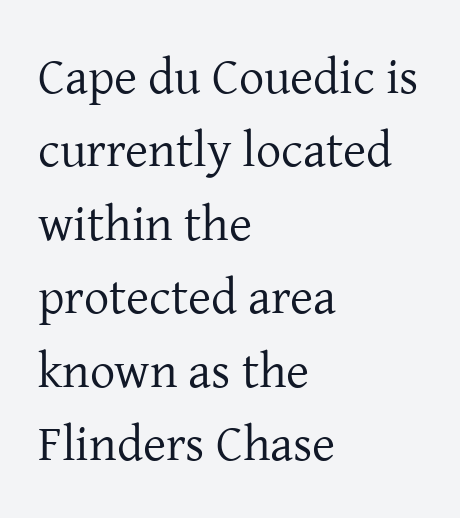
{"serif": "yes", "italic": "no", "bold": "no", "weight": "regular", "width": "normal", "stroke_contrast": "low", "x_height": "medium", "monospaced": "no", "underline": "no", "align": "left", "line_spacing": "normal", "line_spacing_ratio": 1.47, "letter_spacing": "normal", "letter_spacing_em": 0.0, "glyph_px": 50}
